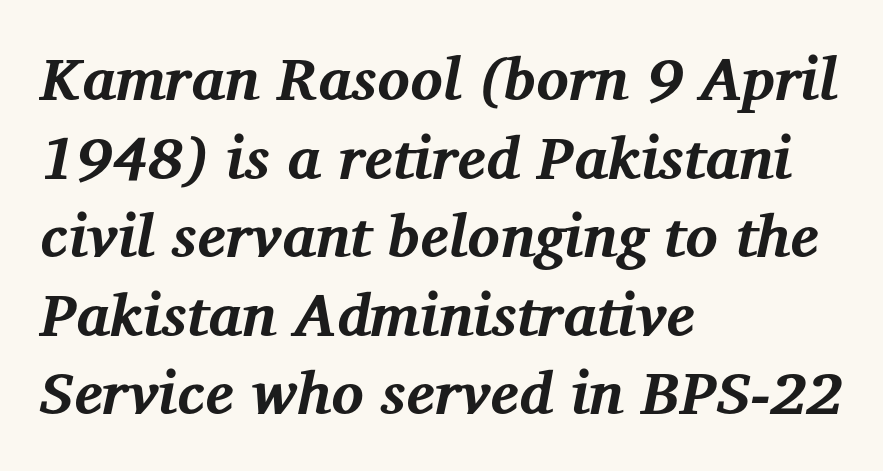
Italic: yes, the glyphs are oblique. Students, this is bold: see how much ink each stroke carries. The rendering uses natural spacing where letterforms have individual widths. These lines are set flush left with a ragged right edge.
